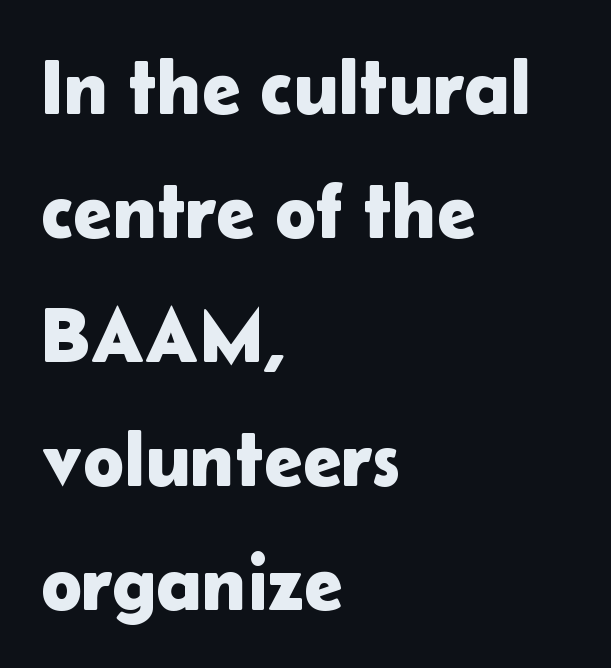
{"serif": "no", "italic": "no", "width": "normal", "stroke_contrast": "low", "x_height": "medium", "monospaced": "no", "underline": "no", "align": "left", "line_spacing": "normal", "line_spacing_ratio": 1.59, "letter_spacing": "normal", "letter_spacing_em": 0.0, "glyph_px": 78}
